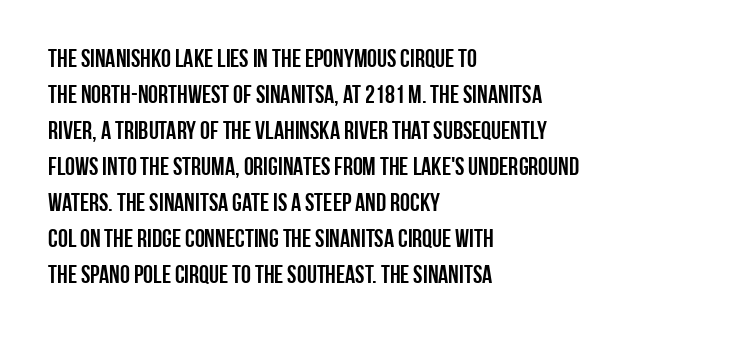
{"italic": "no", "underline": "no", "align": "left", "line_spacing": "normal", "line_spacing_ratio": 1.44, "letter_spacing": "normal", "letter_spacing_em": 0.0, "glyph_px": 25}
